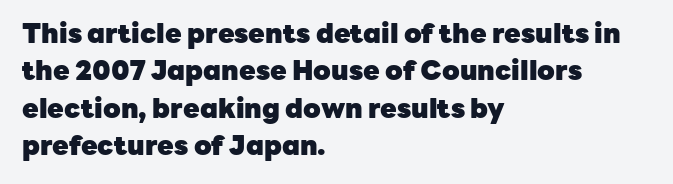
The image shows 27 px bold type, upright; set left-aligned, normal line spacing (1.38x), normal letter spacing, not underlined.
